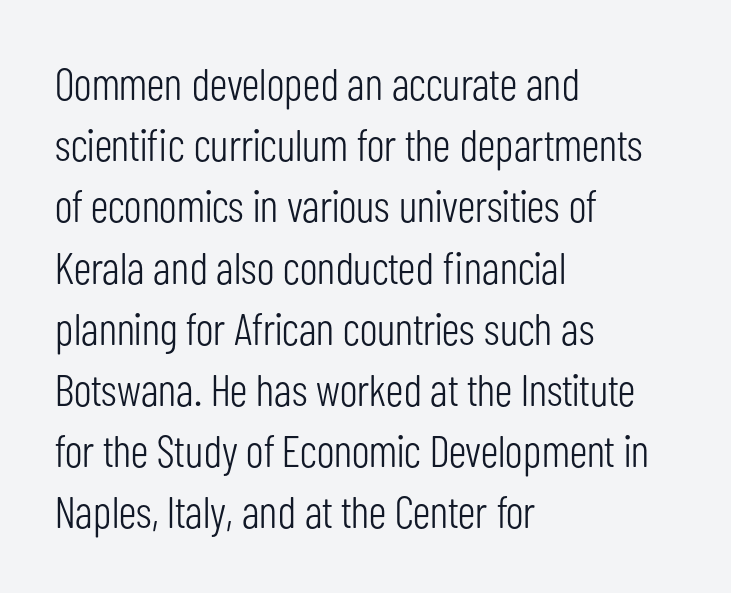
The image shows 45 px light, condensed sans-serif type, upright; set left-aligned, normal line spacing (1.36x), normal letter spacing, not underlined; low stroke contrast and a medium x-height.
